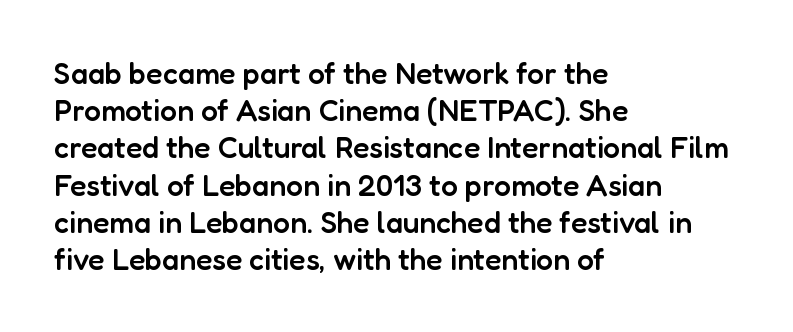
The image shows 30 px semibold sans-serif type, upright; set left-aligned, line spacing 1.24x, normal letter spacing, not underlined; low stroke contrast and a medium x-height.
